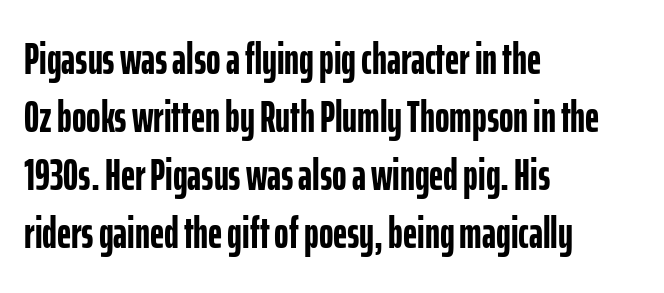
{"serif": "no", "italic": "no", "bold": "yes", "weight": "semibold", "width": "condensed", "stroke_contrast": "low", "x_height": "medium", "monospaced": "no", "underline": "no", "align": "left", "line_spacing": "normal", "line_spacing_ratio": 1.32, "letter_spacing": "normal", "letter_spacing_em": 0.0, "glyph_px": 44}
